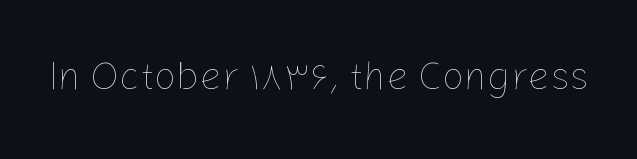
{"italic": "no", "bold": "no", "weight": "thin", "width": "normal", "stroke_contrast": "low", "x_height": "medium", "monospaced": "no", "underline": "no", "letter_spacing": "normal", "letter_spacing_em": 0.0, "glyph_px": 39}
